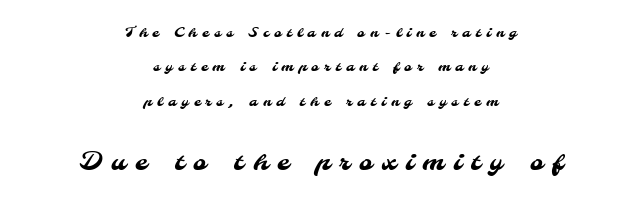
The image shows 25 px text type; set centered, loose line spacing (2.46x), unusually wide letter spacing (+0.37 em), not underlined; the second (bottom) block is 1.79x larger.
